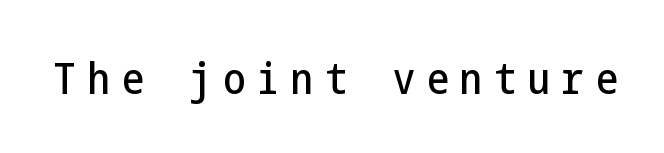
{"serif": "no", "italic": "no", "width": "condensed", "stroke_contrast": "low", "x_height": "medium", "underline": "no", "letter_spacing": "wide", "letter_spacing_em": 0.27, "glyph_px": 44}
